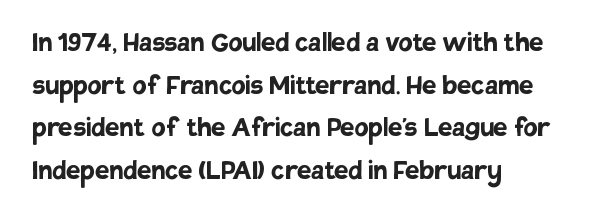
{"serif": "no", "italic": "no", "bold": "yes", "weight": "semibold", "width": "normal", "stroke_contrast": "low", "x_height": "large", "monospaced": "no", "underline": "no", "align": "left", "line_spacing": "normal", "line_spacing_ratio": 1.33, "letter_spacing": "normal", "letter_spacing_em": 0.0, "glyph_px": 32}
